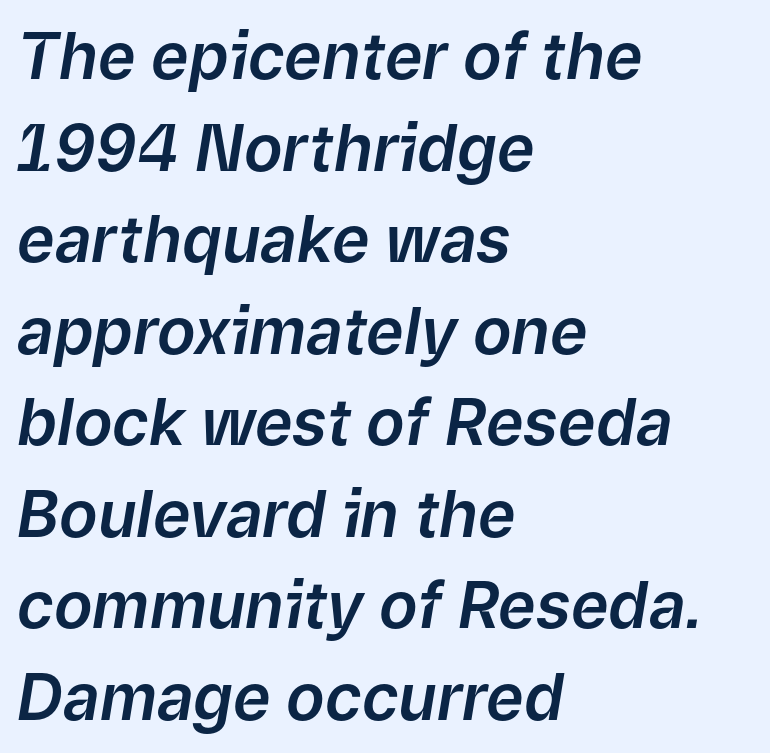
Q: Is the text italic (slanted)? A: Yes, it leans right by about 9 degrees.
Q: Is the text underlined? A: No.
Q: How is the paragraph aligned? A: Left-aligned.
Q: Is the spacing between letters normal or unusually wide? A: Normal.
Q: Is the spacing between lines tight, normal or loose? A: Normal.
Q: Width (condensed, normal, or wide)? A: Normal.
Q: Stroke contrast? A: Low.
Q: x-height? A: Medium.
Q: Monospaced? A: No.
